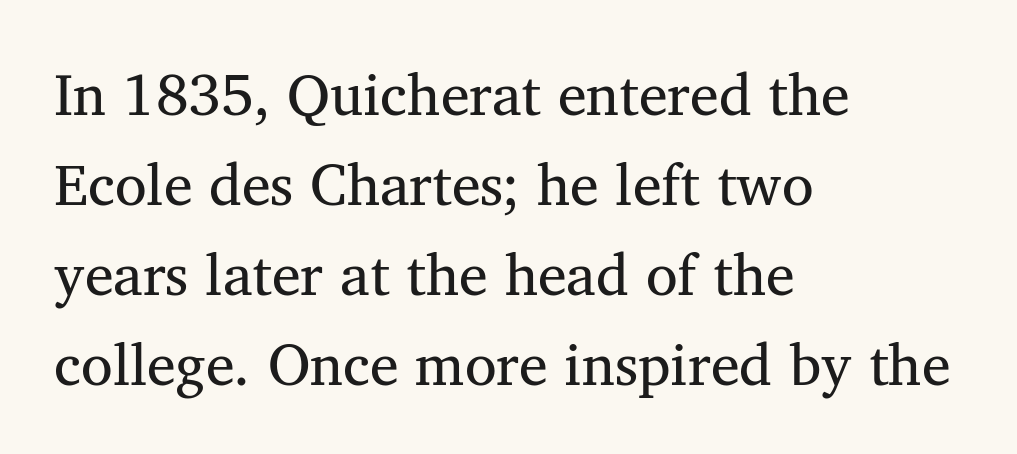
The image shows 58 px regular-weight serif type; set left-aligned, normal line spacing (1.55x), normal letter spacing, not underlined; medium stroke contrast and a medium x-height.
